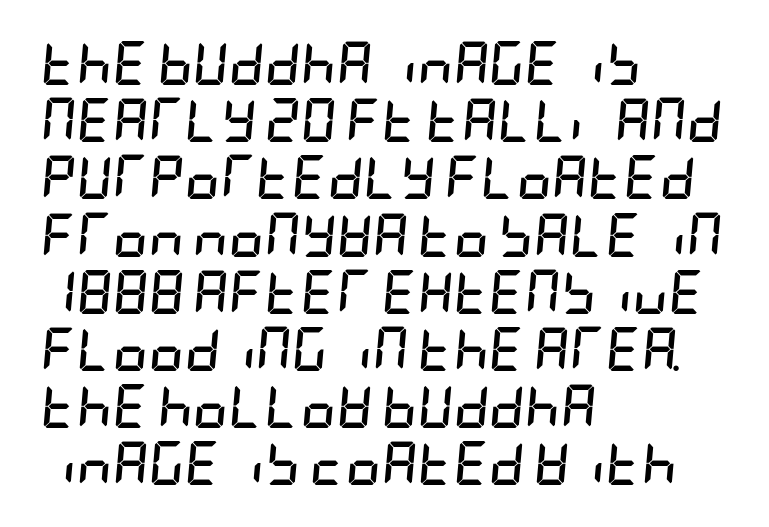
Q: Is the text bold? A: Yes.
Q: Is the text italic (slanted)? A: Yes, it leans right by about 5 degrees.
Q: Is the text underlined? A: No.
Q: How is the paragraph aligned? A: Left-aligned.
Q: Is the spacing between letters normal or unusually wide? A: Normal.
Q: Is the spacing between lines tight, normal or loose? A: Normal.
Q: Width (condensed, normal, or wide)? A: Condensed.
Q: Stroke contrast? A: Low.
Q: x-height? A: Large.
